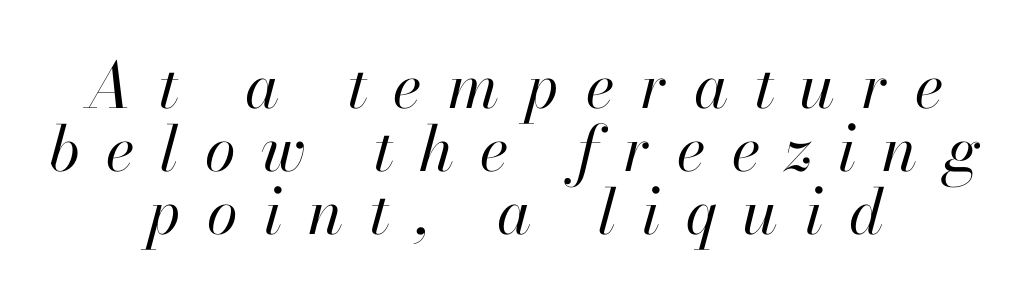
Q: Is the text bold? A: No.
Q: Is the text italic (slanted)? A: Yes, it leans right by about 13 degrees.
Q: Is the text underlined? A: No.
Q: How is the paragraph aligned? A: Centered.
Q: Is the spacing between letters normal or unusually wide? A: Unusually wide.
Q: Is the spacing between lines tight, normal or loose? A: Tight.
Q: Width (condensed, normal, or wide)? A: Normal.
Q: Stroke contrast? A: High.
Q: x-height? A: Small.
Q: Monospaced? A: No.
